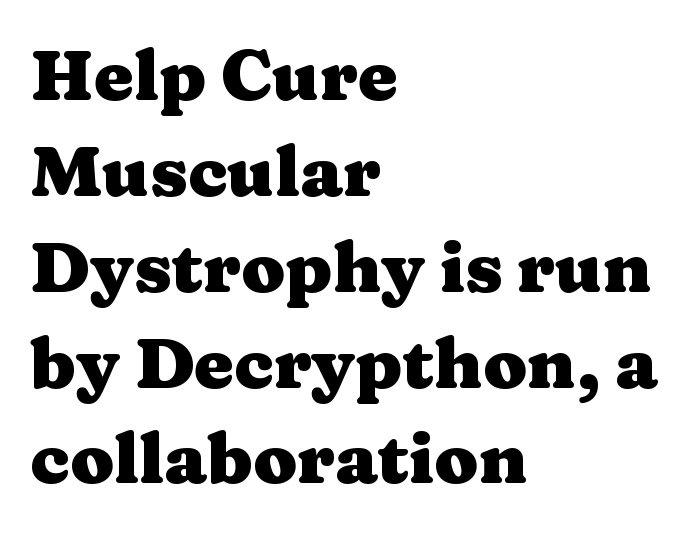
Little horizontal feet cap the strokes, marking this as serif type. Glyph-to-glyph distance matches everyday printed text. When letters stand straight like this, we call the style roman or upright. The lines are quadded left. Caption: bold face, heavy strokes.
